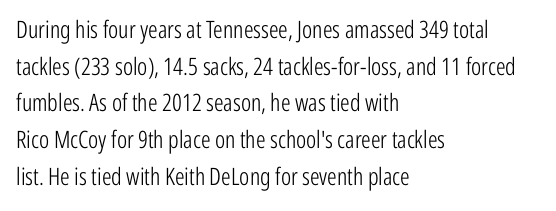
Standard letterfit; no display-style spreading of the glyphs. No chunkiness to these letters — they're not bold. This is roman type, the default non-slanted kind. Does the copy run flush right? No — it runs flush left.
